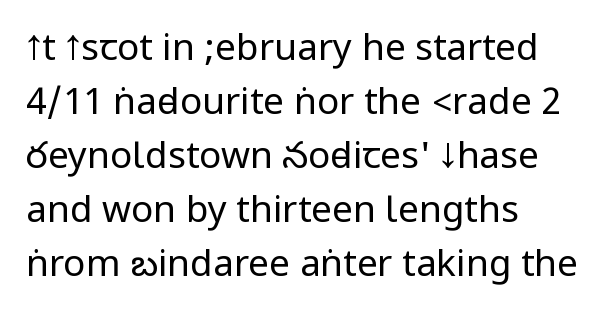
Q: Is the text bold? A: No.
Q: Is the text italic (slanted)? A: No, it is upright.
Q: Is the typeface a serif or a sans-serif typeface? A: Sans-serif.
Q: Is the text underlined? A: No.
Q: How is the paragraph aligned? A: Left-aligned.
Q: Is the spacing between letters normal or unusually wide? A: Normal.
Q: Is the spacing between lines tight, normal or loose? A: Normal.
Q: Width (condensed, normal, or wide)? A: Condensed.
Q: Stroke contrast? A: Low.
